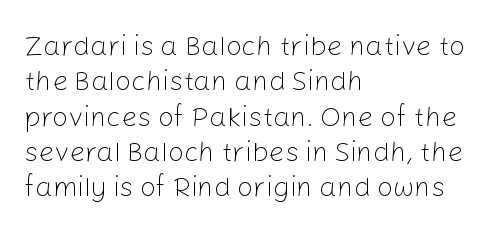
Spacing between characters is what you'd get straight out of the box. This block has exactly the height ordinary leading produces. The letterforms sit at book weight or below. Posture: upright roman. The rendering uses natural spacing where letterforms have individual widths. Quick note: underline off.
